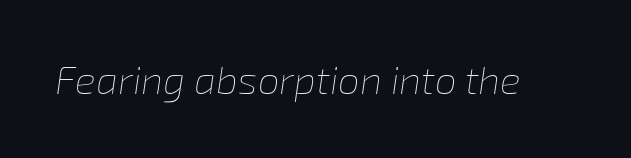
{"italic": "yes", "lean": "right", "slant_degrees": 8, "bold": "no", "weight": "thin", "width": "normal", "stroke_contrast": "low", "x_height": "medium", "monospaced": "no", "underline": "no", "letter_spacing": "normal", "letter_spacing_em": 0.0, "glyph_px": 39}
